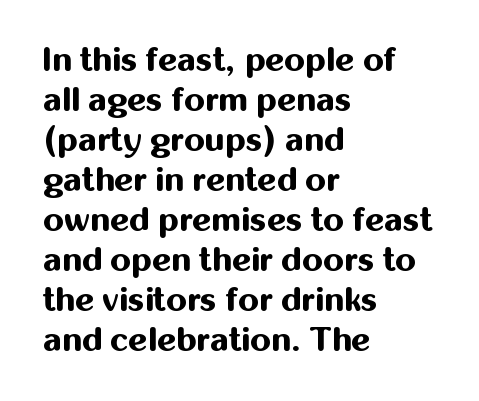
Q: Is the text bold? A: Yes.
Q: Is the text italic (slanted)? A: No, it is upright.
Q: Is the typeface a serif or a sans-serif typeface? A: Sans-serif.
Q: Is the text underlined? A: No.
Q: How is the paragraph aligned? A: Left-aligned.
Q: Is the spacing between letters normal or unusually wide? A: Normal.
Q: Width (condensed, normal, or wide)? A: Normal.
Q: Stroke contrast? A: Medium.
Q: x-height? A: Medium.
Q: Monospaced? A: No.
